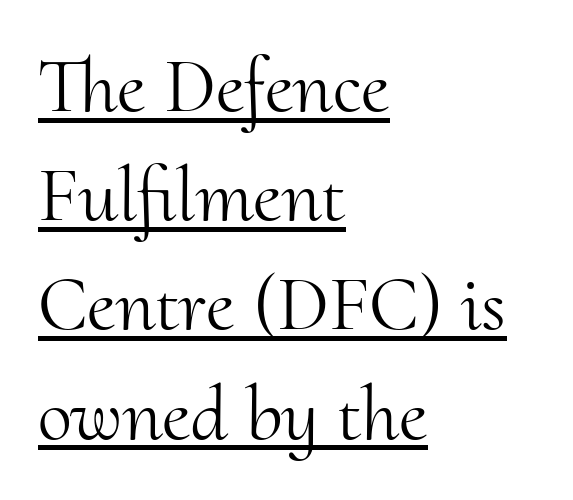
The font's upright variant was chosen for this text. The lines are quadded left. Examine the stroke ends and you'll spot serifs. Ink coverage per letter is moderate at most.
